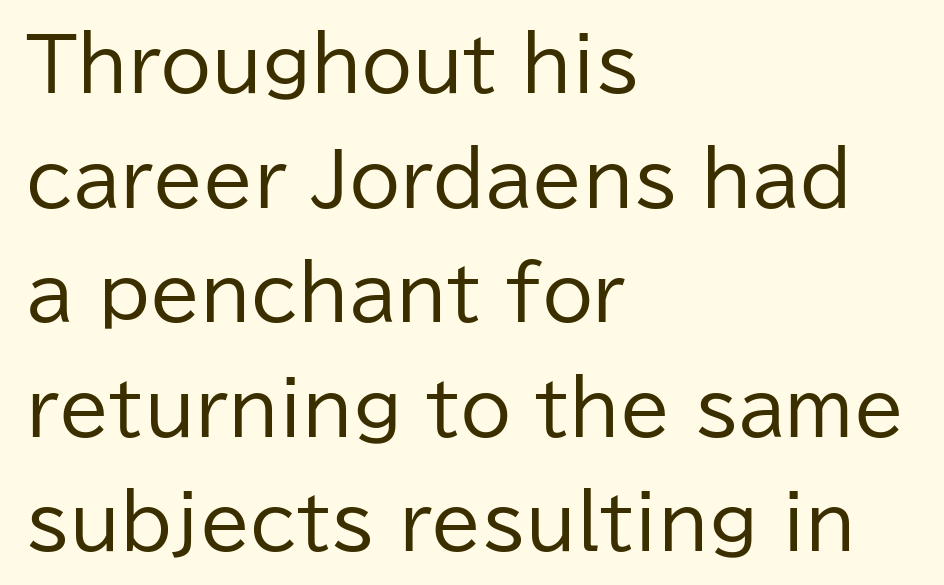
Q: Is the text bold? A: No.
Q: Is the text italic (slanted)? A: No, it is upright.
Q: Is the typeface a serif or a sans-serif typeface? A: Sans-serif.
Q: Is the text underlined? A: No.
Q: How is the paragraph aligned? A: Left-aligned.
Q: Is the spacing between letters normal or unusually wide? A: Normal.
Q: Is the spacing between lines tight, normal or loose? A: Normal.
Q: Width (condensed, normal, or wide)? A: Normal.
Q: Stroke contrast? A: Low.
Q: x-height? A: Medium.
Q: Monospaced? A: No.
